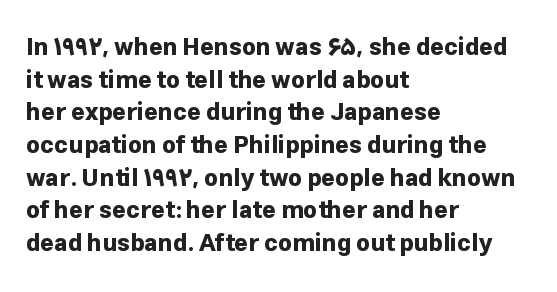
The rendering uses a moderate line-height, typical for paragraphs. The typography opts for an upright posture over an oblique one. Each word holds together tightly as a unit, with standard inter-letter gaps. Left-aligned paragraph, ragged on the right. The sample has been set heavy, in full bold. The string is rendered with underlining switched off.
